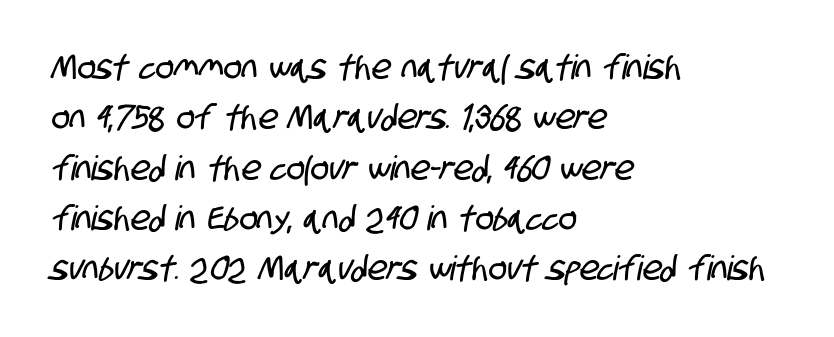
The image shows 34 px condensed sans-serif type; set left-aligned, normal line spacing (1.48x), normal letter spacing, not underlined; low stroke contrast and a large x-height.
